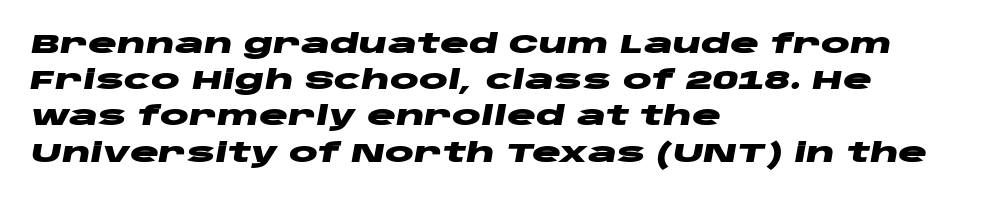
Q: Is the text bold? A: Yes.
Q: Is the text italic (slanted)? A: Yes, it leans right by about 10 degrees.
Q: Is the text underlined? A: No.
Q: How is the paragraph aligned? A: Left-aligned.
Q: Is the spacing between letters normal or unusually wide? A: Normal.
Q: Is the spacing between lines tight, normal or loose? A: Normal.
